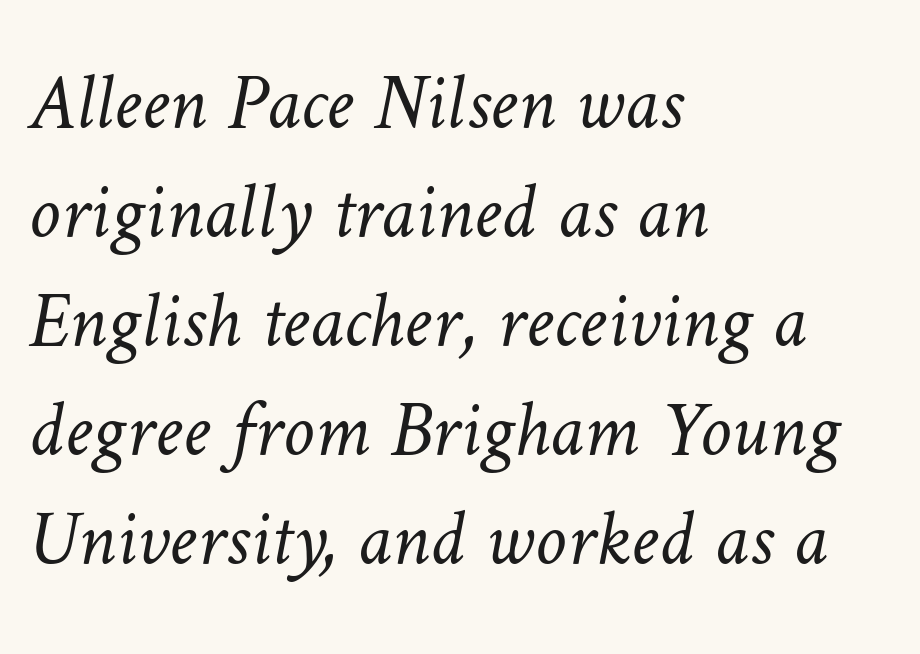
Descenders hang freely into open space. Each letter keeps its own natural width here, so spacing adapts to shape. Evenly set lines give the paragraph a standard silhouette. The characters are drawn with everyday or finer stroke widths.
